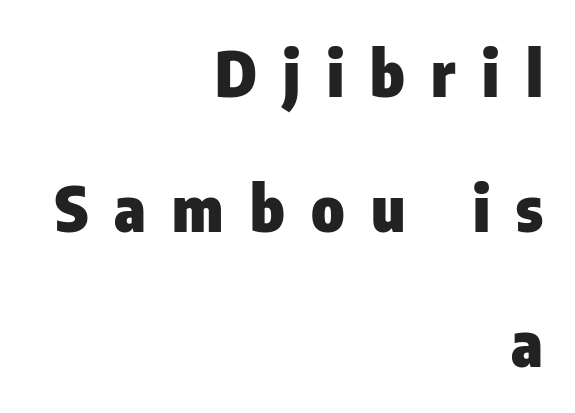
{"serif": "no", "italic": "no", "bold": "yes", "weight": "heavy", "width": "condensed", "stroke_contrast": "low", "x_height": "medium", "monospaced": "no", "underline": "no", "align": "right", "line_spacing": "loose", "line_spacing_ratio": 2.14, "letter_spacing": "wide", "letter_spacing_em": 0.42, "glyph_px": 63}
